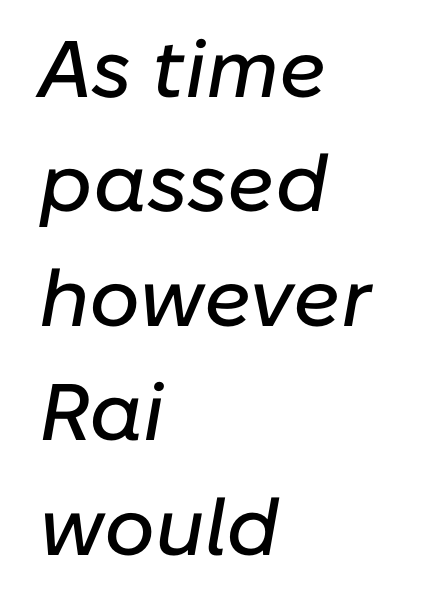
The image shows 80 px text type, italic (leaning right); set left-aligned, normal line spacing (1.43x), normal letter spacing, not underlined; low stroke contrast and a medium x-height.
